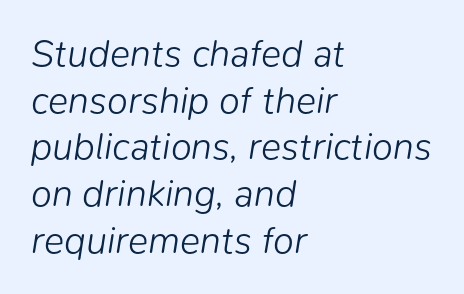
Q: Is the text bold? A: No.
Q: Is the text italic (slanted)? A: Yes, it leans right by about 9 degrees.
Q: Is the text underlined? A: No.
Q: How is the paragraph aligned? A: Left-aligned.
Q: Is the spacing between letters normal or unusually wide? A: Normal.
Q: Width (condensed, normal, or wide)? A: Normal.
Q: Stroke contrast? A: Low.
Q: x-height? A: Medium.
Q: Monospaced? A: No.
